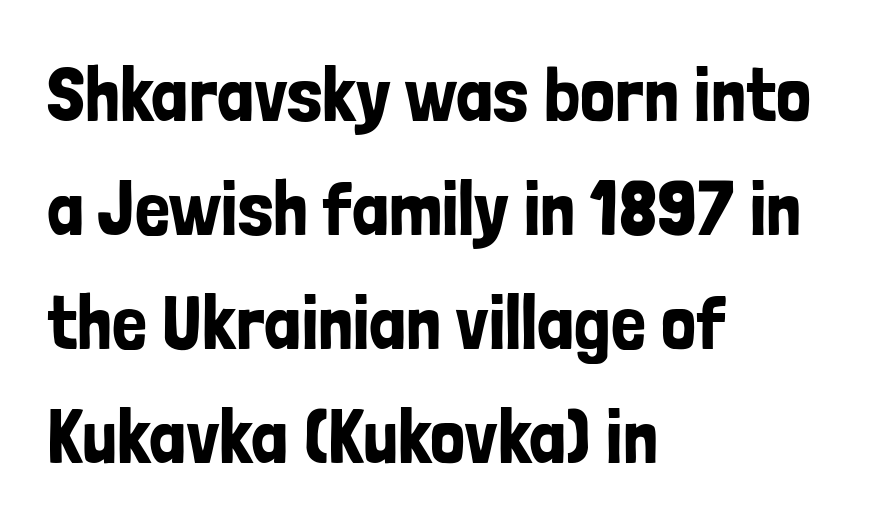
Has an underline been added? It has not. If you measured baseline to baseline, you'd find a middling distance. Standard letterfit; no display-style spreading of the glyphs. The letters advance in unequal steps, a hallmark of proportional type.
